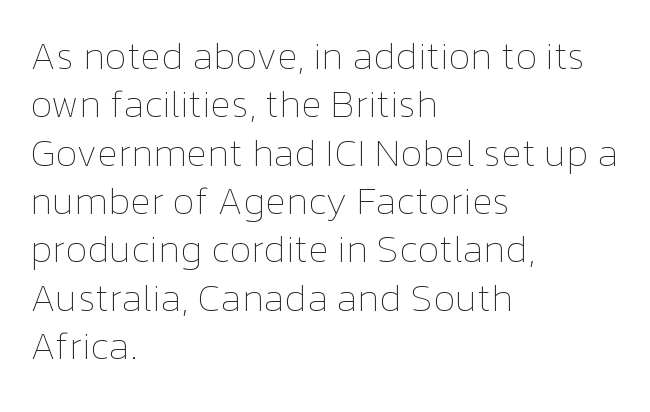
The image shows 39 px thin type, upright; set left-aligned, line spacing 1.24x, normal letter spacing, not underlined; low stroke contrast and a medium x-height.
